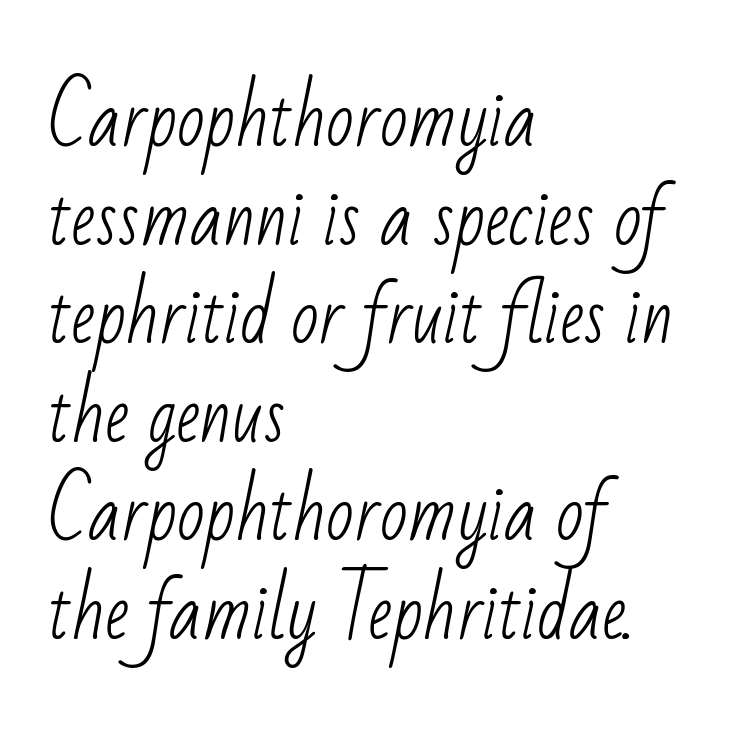
{"serif": "no", "bold": "no", "weight": "light", "width": "condensed", "stroke_contrast": "low", "x_height": "small", "monospaced": "no", "underline": "no", "align": "left", "line_spacing": "normal", "line_spacing_ratio": 1.35, "letter_spacing": "normal", "letter_spacing_em": 0.0, "glyph_px": 73}
